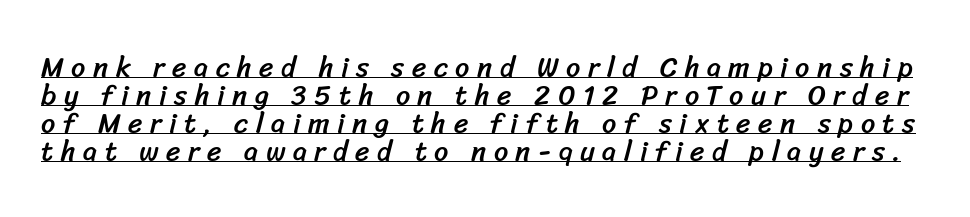
Q: Is the typeface a serif or a sans-serif typeface? A: Sans-serif.
Q: Is the text underlined? A: Yes.
Q: Is the spacing between letters normal or unusually wide? A: Unusually wide.
Q: Is the spacing between lines tight, normal or loose? A: Tight.
Q: Width (condensed, normal, or wide)? A: Normal.
Q: Stroke contrast? A: Low.
Q: x-height? A: Medium.
Q: Monospaced? A: No.
